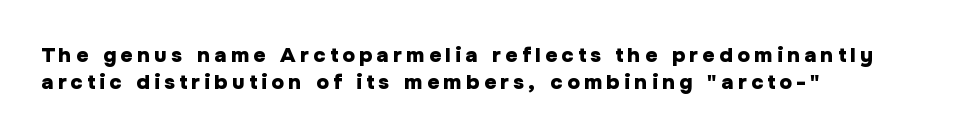
{"italic": "no", "bold": "yes", "underline": "no", "align": "left", "line_spacing": "normal", "line_spacing_ratio": 1.3, "letter_spacing": "wide", "letter_spacing_em": 0.21, "glyph_px": 21}
